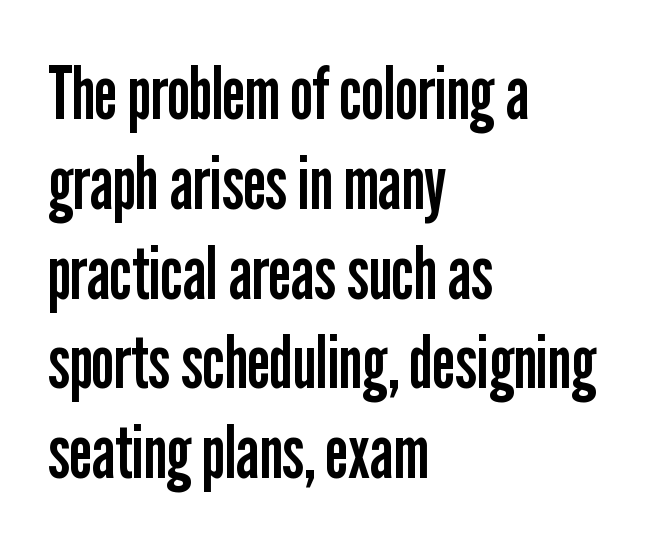
Q: Is the text bold? A: No.
Q: Is the text italic (slanted)? A: No, it is upright.
Q: Is the typeface a serif or a sans-serif typeface? A: Sans-serif.
Q: Is the text underlined? A: No.
Q: How is the paragraph aligned? A: Left-aligned.
Q: Is the spacing between letters normal or unusually wide? A: Normal.
Q: Width (condensed, normal, or wide)? A: Condensed.
Q: Stroke contrast? A: Low.
Q: x-height? A: Medium.
Q: Monospaced? A: No.
